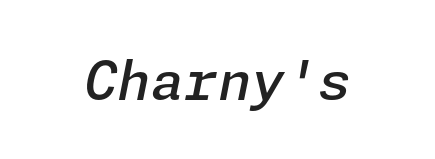
Q: Is the text bold? A: Semi-bold.
Q: Is the text italic (slanted)? A: Yes, it leans right by about 11 degrees.
Q: Is the text underlined? A: No.
Q: Is the spacing between letters normal or unusually wide? A: Normal.
Q: Width (condensed, normal, or wide)? A: Normal.
Q: Stroke contrast? A: Low.
Q: x-height? A: Medium.
